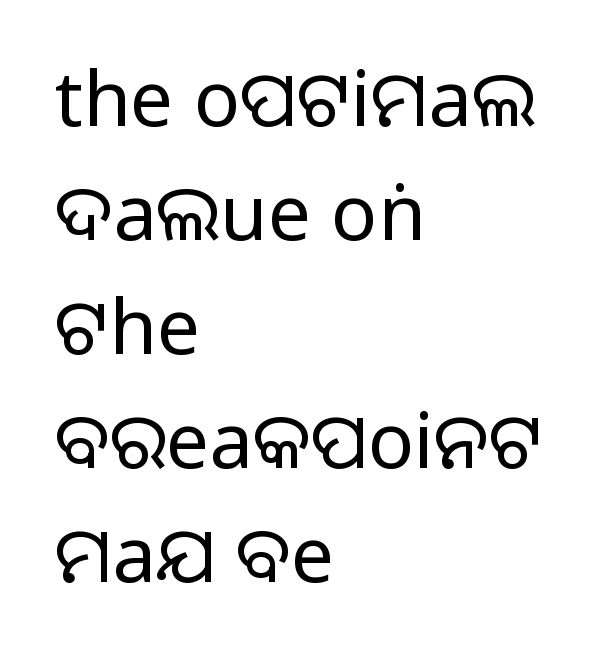
{"serif": "no", "italic": "no", "bold": "no", "weight": "regular", "width": "normal", "stroke_contrast": "low", "x_height": "large", "monospaced": "no", "underline": "no", "align": "left", "line_spacing": "normal", "line_spacing_ratio": 1.48, "letter_spacing": "normal", "letter_spacing_em": 0.0, "glyph_px": 77}
